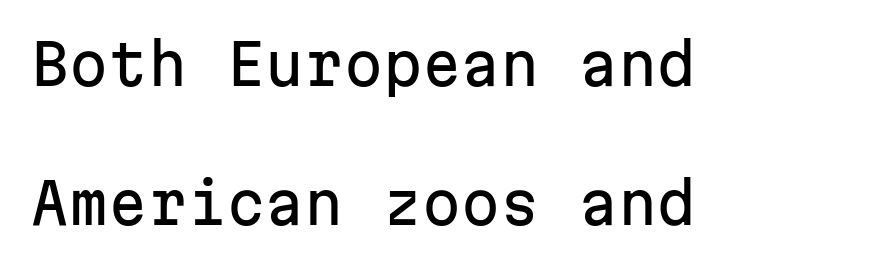
{"serif": "no", "italic": "no", "width": "normal", "stroke_contrast": "low", "x_height": "medium", "monospaced": "yes", "underline": "no", "align": "left", "line_spacing": "loose", "line_spacing_ratio": 2.48, "letter_spacing": "normal", "letter_spacing_em": 0.0, "glyph_px": 56}
